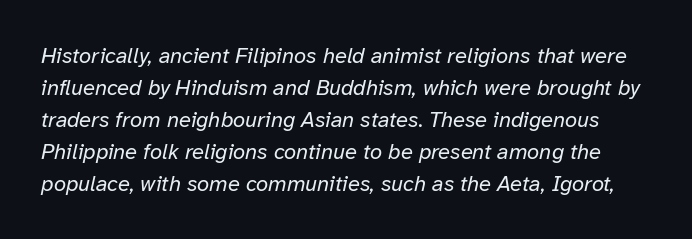
{"italic": "yes", "lean": "right", "slant_degrees": 12, "bold": "no", "underline": "no", "line_spacing": "normal", "line_spacing_ratio": 1.45, "letter_spacing": "normal", "letter_spacing_em": 0.0, "glyph_px": 22}
